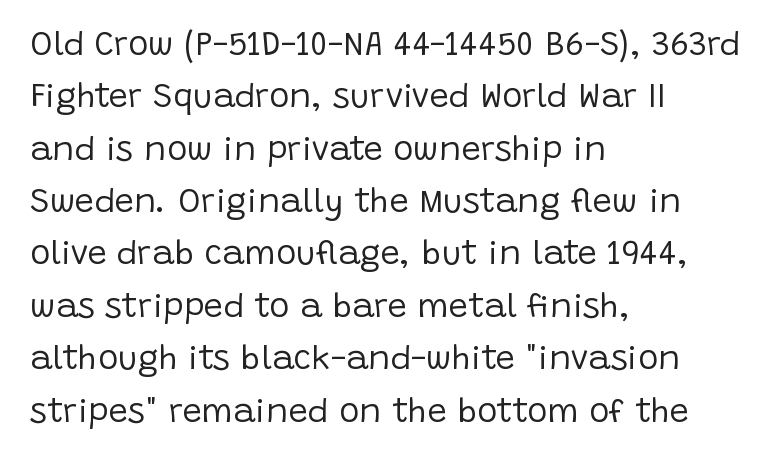
Q: Is the text bold? A: No.
Q: Is the text italic (slanted)? A: No, it is upright.
Q: Is the typeface a serif or a sans-serif typeface? A: Sans-serif.
Q: Is the text underlined? A: No.
Q: How is the paragraph aligned? A: Left-aligned.
Q: Is the spacing between letters normal or unusually wide? A: Normal.
Q: Is the spacing between lines tight, normal or loose? A: Normal.
Q: Width (condensed, normal, or wide)? A: Normal.
Q: Stroke contrast? A: Low.
Q: x-height? A: Large.
Q: Monospaced? A: No.
